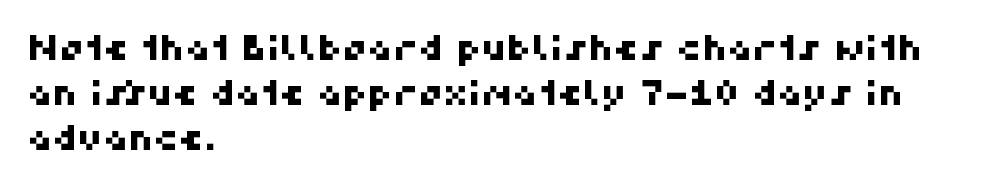
The image shows 35 px sans-serif type; set left-aligned, normal line spacing (1.29x), normal letter spacing, not underlined; high stroke contrast and a medium x-height.
